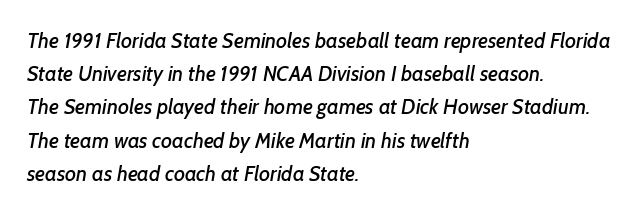
The image shows 21 px text type; set left-aligned, normal line spacing (1.58x), normal letter spacing, not underlined.
